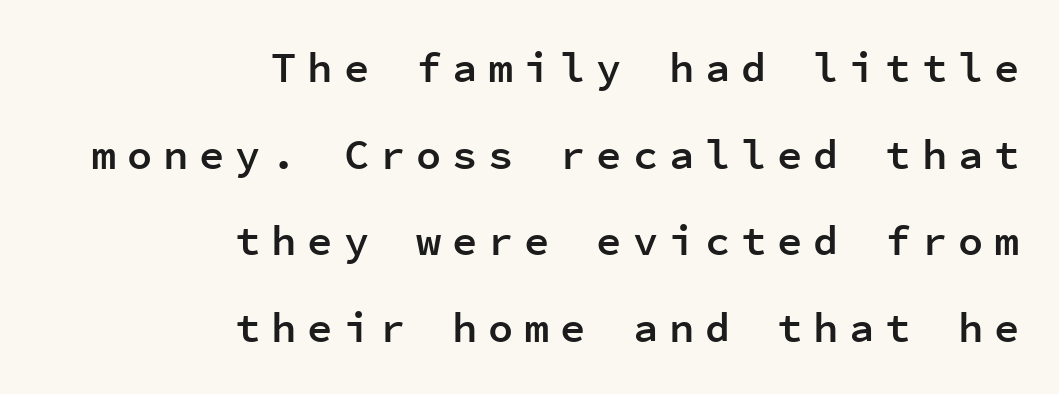
The rag falls on the left side of this text block. This sample uses an upright cut, with every glyph sitting square on the baseline. Summary of vertical rhythm: relaxed, with wide interline spacing. The letters march in equal steps, a hallmark of fixed-pitch type. The line texture is sparse and dotted thanks to wide tracking. The specimen omits any rule beneath the text block's lines.
